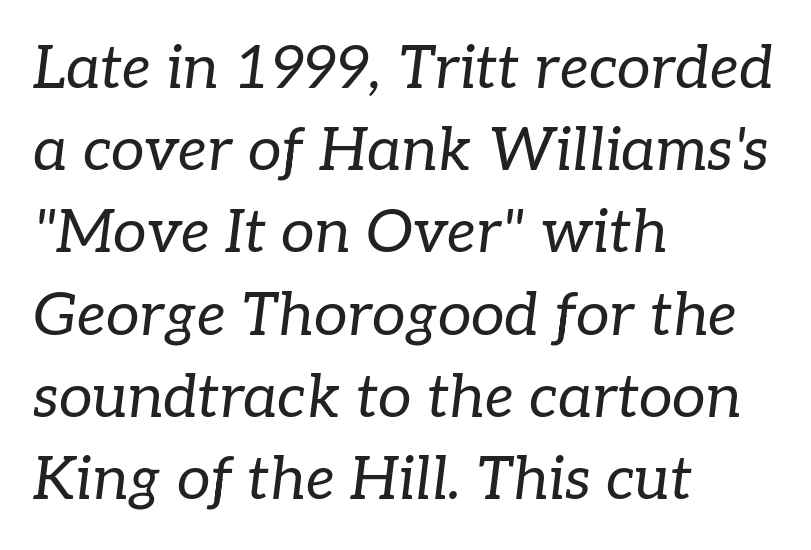
Q: Is the text bold? A: No.
Q: Is the text italic (slanted)? A: Yes, it leans right by about 7 degrees.
Q: Is the typeface a serif or a sans-serif typeface? A: Serif.
Q: Is the text underlined? A: No.
Q: How is the paragraph aligned? A: Left-aligned.
Q: Is the spacing between letters normal or unusually wide? A: Normal.
Q: Is the spacing between lines tight, normal or loose? A: Normal.
Q: Width (condensed, normal, or wide)? A: Normal.
Q: Stroke contrast? A: Low.
Q: x-height? A: Medium.
Q: Monospaced? A: No.
